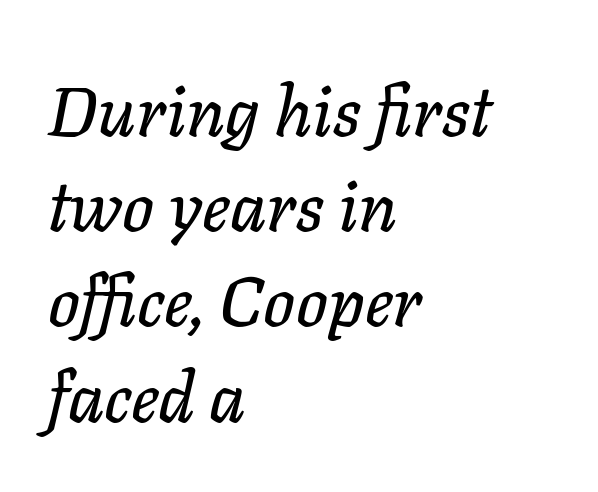
The image shows 70 px text type, italic (leaning right); set left-aligned, normal line spacing (1.36x), normal letter spacing, not underlined; low stroke contrast and a medium x-height.
